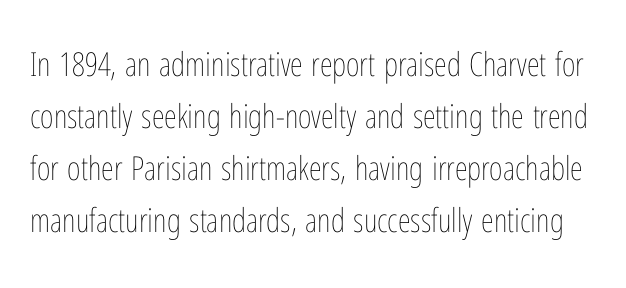
Upright lettering throughout. The line-height multiplier appears to be the usual default. Beneath every word, the page is bare. Spacing verdict: proportional, widths tailored to each character. Characters follow at the spacing the type designer built in. Bold? No — there's no thickening of the strokes.
